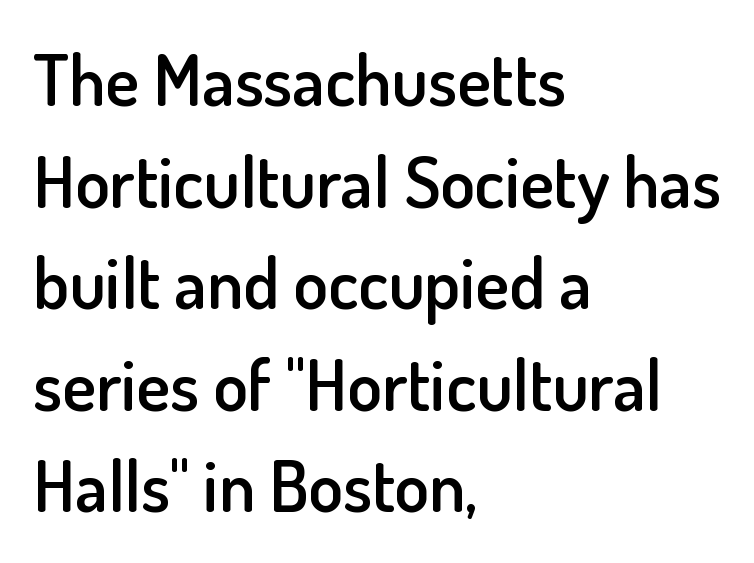
This rendering uses left alignment, leaving the right contour irregular. Interline gaps are of average width in this sample. Look at the stroke-to-counter ratio: somewhat heavy, a semibold. Plain, unruled lines of type.
